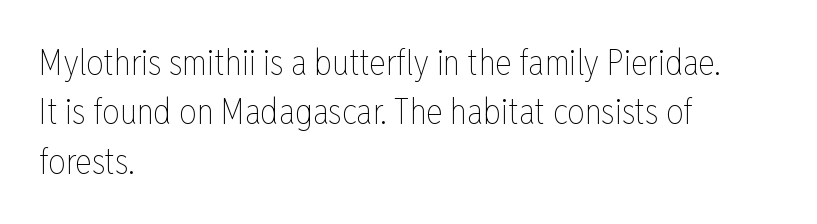
Q: Is the text bold? A: No.
Q: Is the text italic (slanted)? A: No, it is upright.
Q: Is the text underlined? A: No.
Q: How is the paragraph aligned? A: Left-aligned.
Q: Is the spacing between letters normal or unusually wide? A: Normal.
Q: Is the spacing between lines tight, normal or loose? A: Normal.
Q: Width (condensed, normal, or wide)? A: Condensed.
Q: Stroke contrast? A: Low.
Q: x-height? A: Medium.
Q: Monospaced? A: No.
